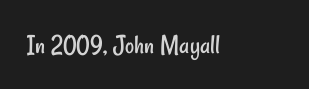
Q: Is the text bold? A: No.
Q: Is the typeface a serif or a sans-serif typeface? A: Sans-serif.
Q: Is the text underlined? A: No.
Q: Is the spacing between letters normal or unusually wide? A: Normal.
Q: Width (condensed, normal, or wide)? A: Condensed.
Q: Stroke contrast? A: Low.
Q: x-height? A: Small.
Q: Monospaced? A: No.
